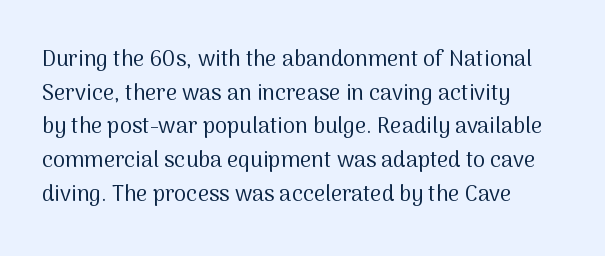
{"italic": "no", "bold": "no", "underline": "no", "align": "left", "line_spacing": "normal", "line_spacing_ratio": 1.53, "letter_spacing": "normal", "letter_spacing_em": 0.0, "glyph_px": 22}
